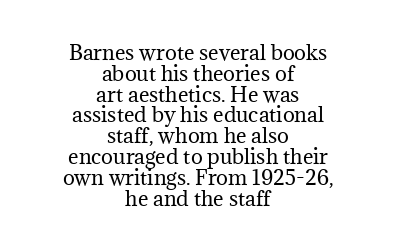
{"italic": "no", "bold": "no", "underline": "no", "align": "center", "line_spacing": "tight", "line_spacing_ratio": 1.04, "letter_spacing": "normal", "letter_spacing_em": 0.0, "glyph_px": 20}
